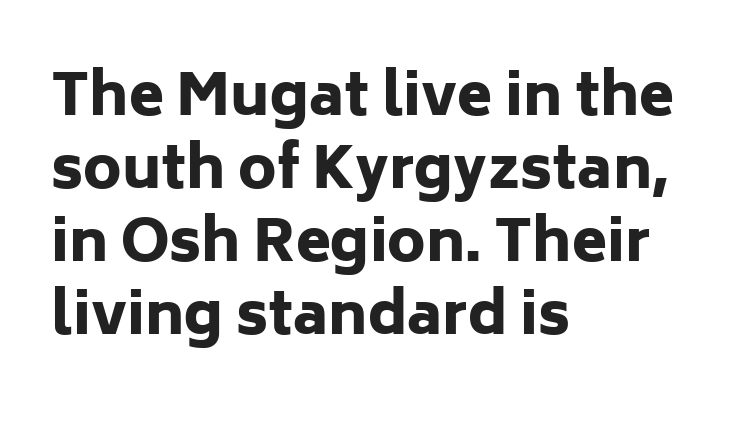
Q: Is the text bold? A: Yes.
Q: Is the text italic (slanted)? A: No, it is upright.
Q: Is the typeface a serif or a sans-serif typeface? A: Sans-serif.
Q: Is the text underlined? A: No.
Q: How is the paragraph aligned? A: Left-aligned.
Q: Is the spacing between letters normal or unusually wide? A: Normal.
Q: Is the spacing between lines tight, normal or loose? A: Normal.
Q: Width (condensed, normal, or wide)? A: Normal.
Q: Stroke contrast? A: Low.
Q: x-height? A: Medium.
Q: Monospaced? A: No.
